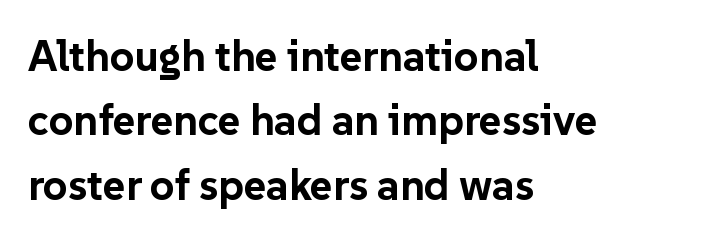
Q: Is the text bold? A: Yes.
Q: Is the text italic (slanted)? A: No, it is upright.
Q: Is the typeface a serif or a sans-serif typeface? A: Sans-serif.
Q: Is the text underlined? A: No.
Q: How is the paragraph aligned? A: Left-aligned.
Q: Is the spacing between letters normal or unusually wide? A: Normal.
Q: Is the spacing between lines tight, normal or loose? A: Normal.
Q: Width (condensed, normal, or wide)? A: Normal.
Q: Stroke contrast? A: Low.
Q: x-height? A: Medium.
Q: Monospaced? A: No.
